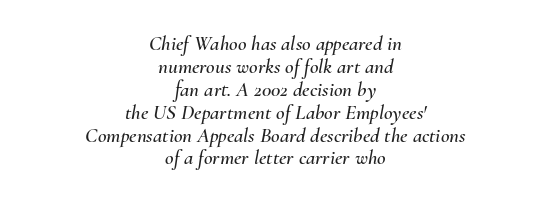
Summary of vertical rhythm: compact, with narrow interline spacing. Does extra space separate the letters? No, they use regular spacing. Check under the words: just untouched page. Posture: slanted.
